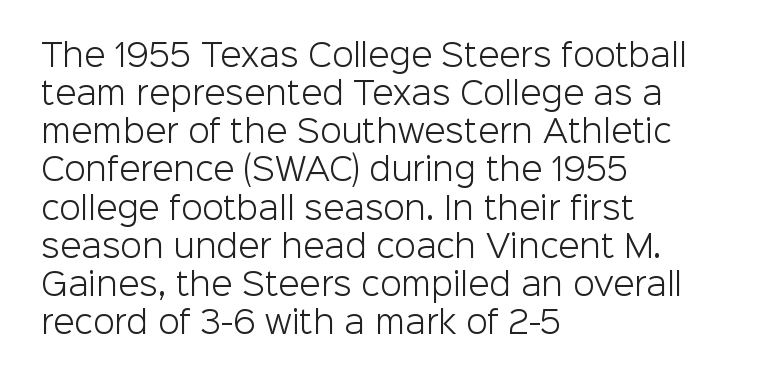
{"serif": "no", "italic": "no", "bold": "no", "weight": "light", "width": "normal", "stroke_contrast": "low", "x_height": "medium", "monospaced": "no", "underline": "no", "align": "left", "line_spacing_ratio": 1.23, "letter_spacing": "normal", "letter_spacing_em": 0.0, "glyph_px": 31}
